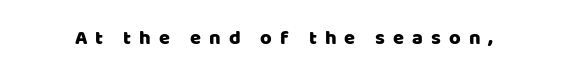
Q: Is the text italic (slanted)? A: No, it is upright.
Q: Is the text underlined? A: No.
Q: Is the spacing between letters normal or unusually wide? A: Unusually wide.
